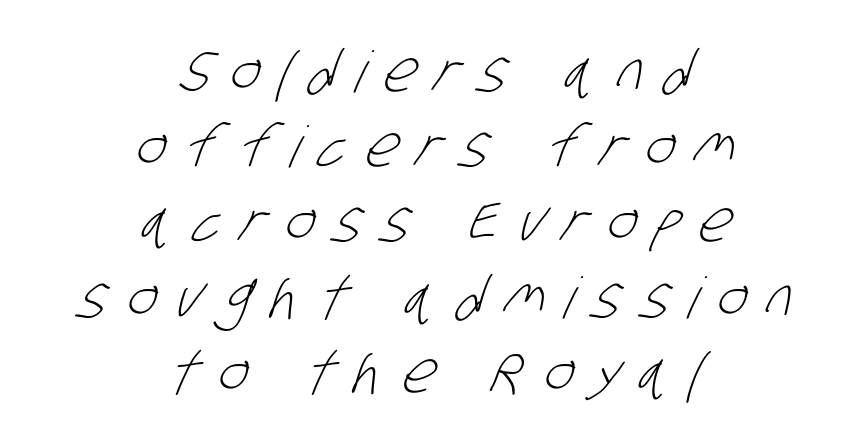
The image shows 57 px light, condensed sans-serif type; set centered, normal line spacing (1.32x), unusually wide letter spacing (+0.35 em), not underlined; low stroke contrast and a large x-height.
